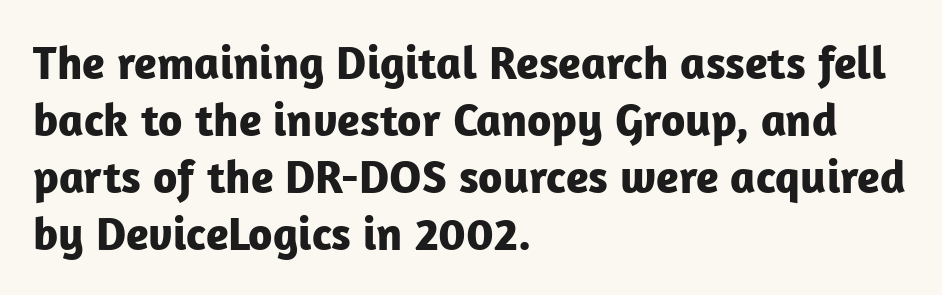
Q: Is the text bold? A: Yes.
Q: Is the text italic (slanted)? A: No, it is upright.
Q: Is the typeface a serif or a sans-serif typeface? A: Sans-serif.
Q: Is the text underlined? A: No.
Q: How is the paragraph aligned? A: Left-aligned.
Q: Is the spacing between letters normal or unusually wide? A: Normal.
Q: Width (condensed, normal, or wide)? A: Normal.
Q: Stroke contrast? A: Low.
Q: x-height? A: Medium.
Q: Monospaced? A: No.
